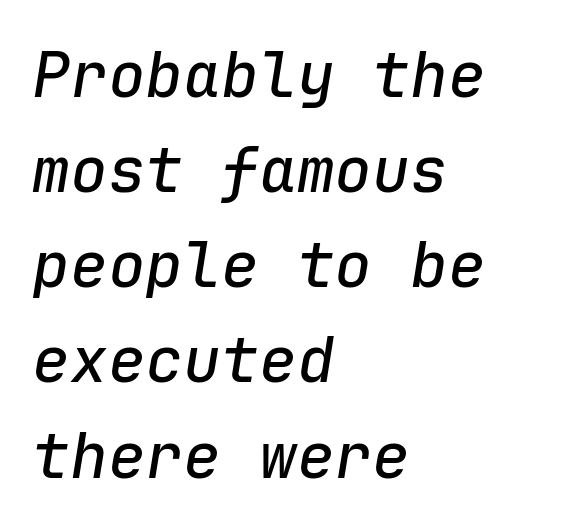
{"italic": "yes", "lean": "right", "slant_degrees": 9, "width": "normal", "stroke_contrast": "low", "x_height": "medium", "monospaced": "yes", "underline": "no", "align": "left", "line_spacing": "normal", "line_spacing_ratio": 1.51, "letter_spacing": "normal", "letter_spacing_em": 0.0, "glyph_px": 63}
